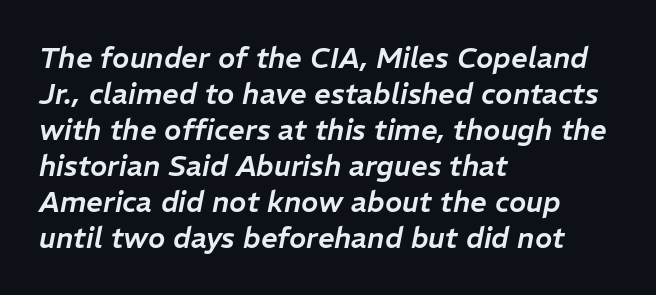
Q: Is the text italic (slanted)? A: Yes, it leans right by about 11 degrees.
Q: Is the text underlined? A: No.
Q: How is the paragraph aligned? A: Left-aligned.
Q: Is the spacing between letters normal or unusually wide? A: Normal.
Q: Width (condensed, normal, or wide)? A: Normal.
Q: Stroke contrast? A: Low.
Q: x-height? A: Medium.
Q: Monospaced? A: No.
